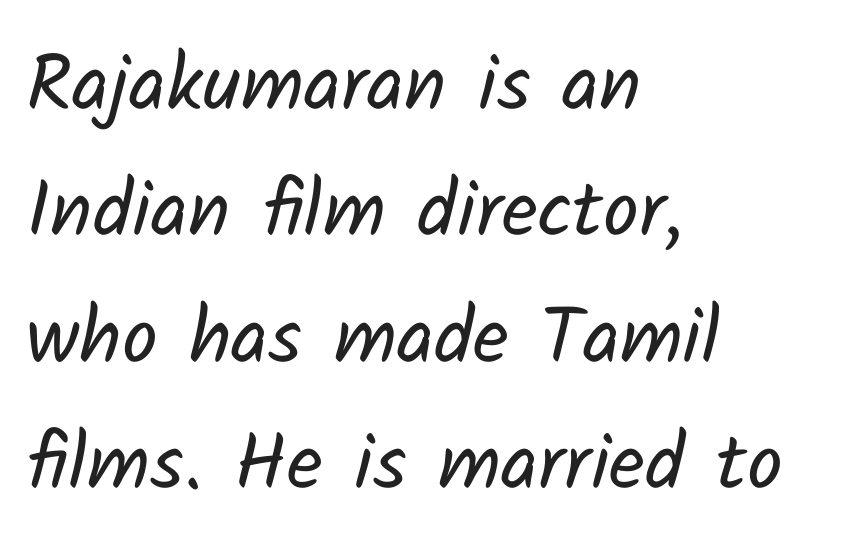
The image shows 79 px regular-weight sans-serif type; set left-aligned, normal line spacing (1.6x), normal letter spacing, not underlined; low stroke contrast and a medium x-height.
